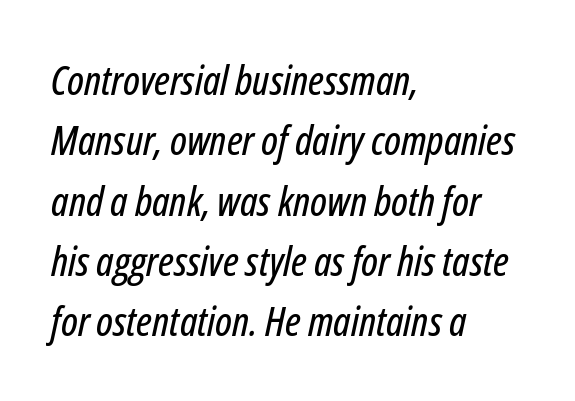
Glyph-to-glyph distance matches everyday printed text. Each letter keeps its own natural width here, so spacing adapts to shape. The typesetter chose a ragged-right arrangement here. Regarding leading, the lines here are spaced in the standard way.
